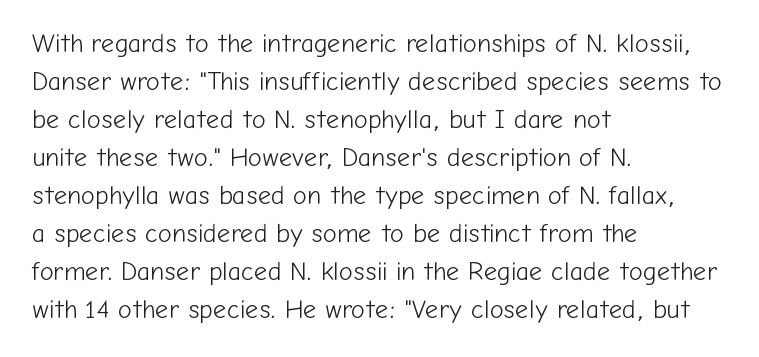
Q: Is the text bold? A: No.
Q: Is the text italic (slanted)? A: No, it is upright.
Q: Is the text underlined? A: No.
Q: How is the paragraph aligned? A: Left-aligned.
Q: Is the spacing between letters normal or unusually wide? A: Normal.
Q: Is the spacing between lines tight, normal or loose? A: Normal.
